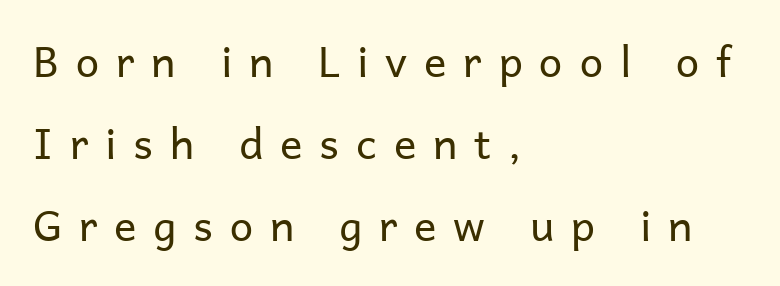
These lines were composed using upright roman letters. Bold? No — there's no thickening of the strokes. Look at the tracking — it's clearly loosened, letters drifting apart. Compared with a centered layout, this one pins lines to the left instead.
